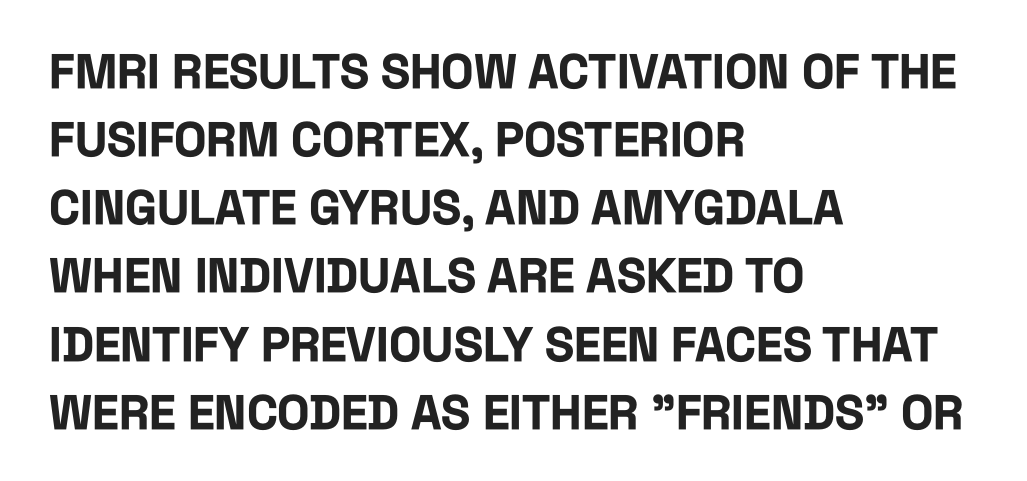
Rendered with straight, roman letterforms. Think of a printed novel: that variable character pitch is what you see here. This block has exactly the height ordinary leading produces. The gaps between neighbouring characters are ordinary and unremarkable. These lines are set flush left with a ragged right edge. Only glyphs here, with clear space below each row.
